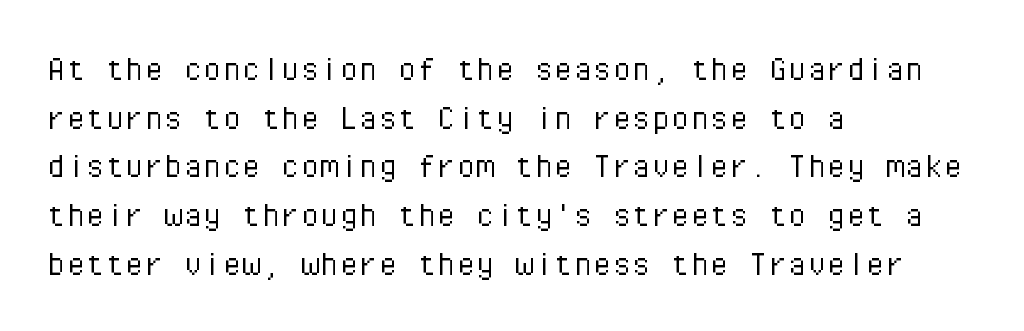
Is the letter spacing exaggerated? No — it looks like the ordinary default. The passage shown is typeset with a sans-serif family. Ink coverage per letter is moderate at most. The lettering stays uniformly vertical, giving the passage a roman look. This sample has the even, mechanical cadence of fixed-width lettering. Check under the words: just untouched page.
